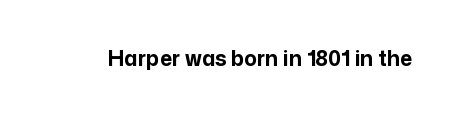
The letterforms sit shoulder to shoulder at normal distance. These lines were composed using upright roman letters. Check the space under the baseline: it is left empty. The sample has been set heavy, in full bold.
